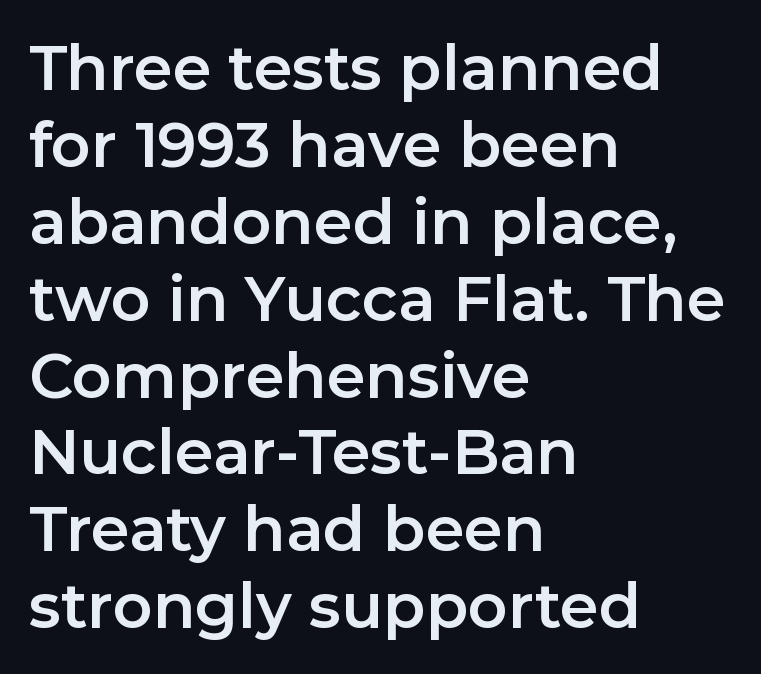
{"serif": "no", "italic": "no", "width": "normal", "stroke_contrast": "low", "x_height": "medium", "monospaced": "no", "underline": "no", "align": "left", "line_spacing_ratio": 1.24, "letter_spacing": "normal", "letter_spacing_em": 0.0, "glyph_px": 62}
